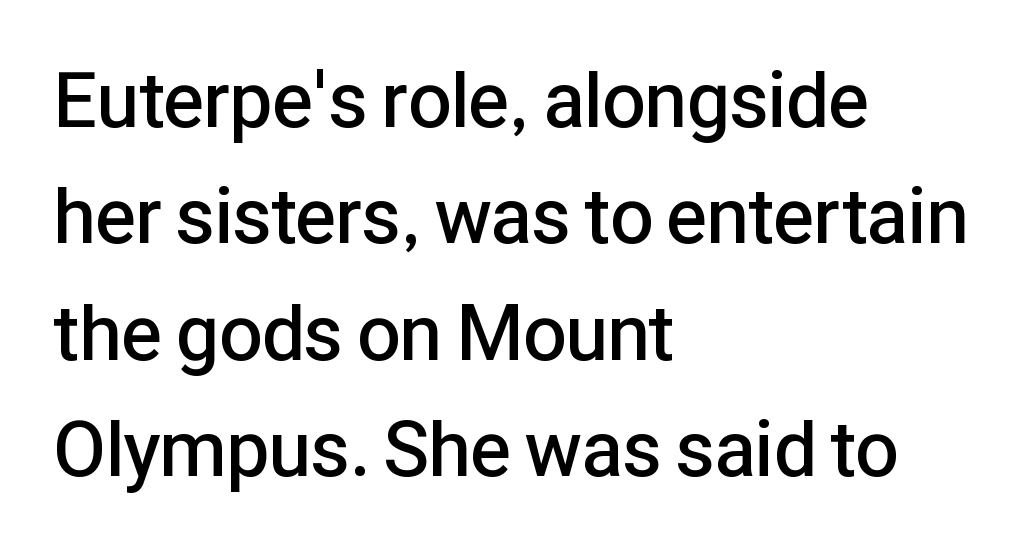
{"serif": "no", "italic": "no", "bold": "semi", "weight": "semibold", "width": "normal", "stroke_contrast": "low", "x_height": "medium", "monospaced": "no", "underline": "no", "align": "left", "line_spacing": "normal", "line_spacing_ratio": 1.51, "letter_spacing": "normal", "letter_spacing_em": 0.0, "glyph_px": 77}
